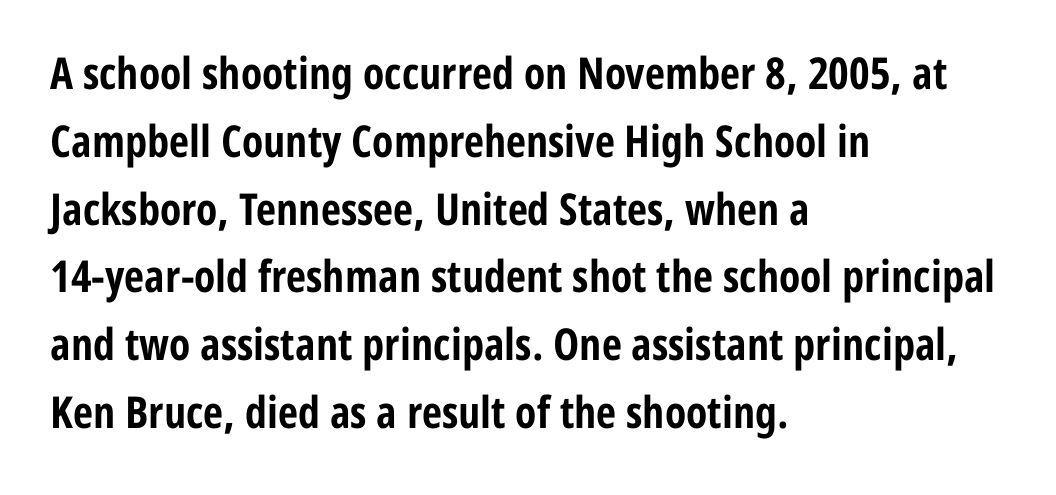
Q: Is the text bold? A: Yes.
Q: Is the text italic (slanted)? A: No, it is upright.
Q: Is the typeface a serif or a sans-serif typeface? A: Sans-serif.
Q: Is the text underlined? A: No.
Q: How is the paragraph aligned? A: Left-aligned.
Q: Is the spacing between letters normal or unusually wide? A: Normal.
Q: Is the spacing between lines tight, normal or loose? A: Normal.
Q: Width (condensed, normal, or wide)? A: Condensed.
Q: Stroke contrast? A: Low.
Q: x-height? A: Medium.
Q: Monospaced? A: No.
